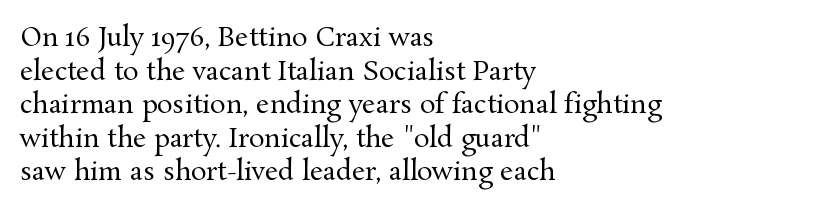
{"italic": "no", "bold": "no", "underline": "no", "align": "left", "line_spacing": "normal", "line_spacing_ratio": 1.29, "letter_spacing": "normal", "letter_spacing_em": 0.0, "glyph_px": 26}
